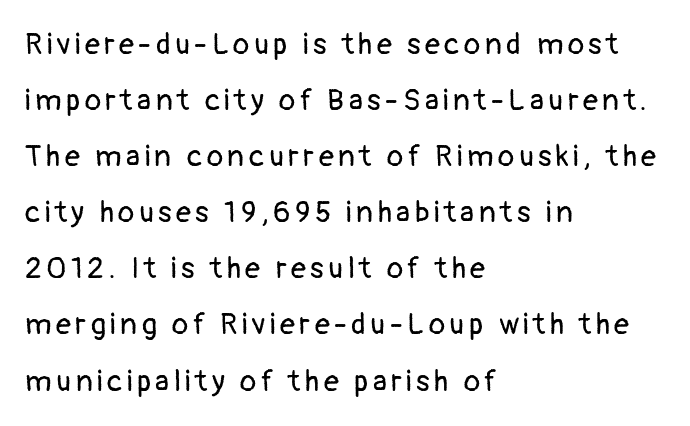
Q: Is the text bold? A: No.
Q: Is the text italic (slanted)? A: No, it is upright.
Q: Is the typeface a serif or a sans-serif typeface? A: Sans-serif.
Q: Is the text underlined? A: No.
Q: How is the paragraph aligned? A: Left-aligned.
Q: Width (condensed, normal, or wide)? A: Normal.
Q: Stroke contrast? A: Low.
Q: x-height? A: Medium.
Q: Monospaced? A: No.
